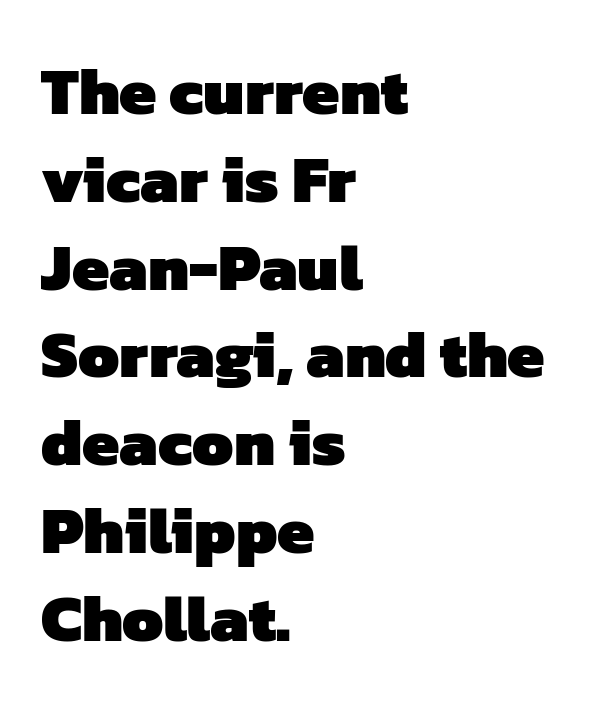
Q: Is the text bold? A: Yes.
Q: Is the typeface a serif or a sans-serif typeface? A: Sans-serif.
Q: Is the text underlined? A: No.
Q: How is the paragraph aligned? A: Left-aligned.
Q: Is the spacing between letters normal or unusually wide? A: Normal.
Q: Is the spacing between lines tight, normal or loose? A: Normal.
Q: Width (condensed, normal, or wide)? A: Normal.
Q: Stroke contrast? A: Low.
Q: x-height? A: Medium.
Q: Monospaced? A: No.
